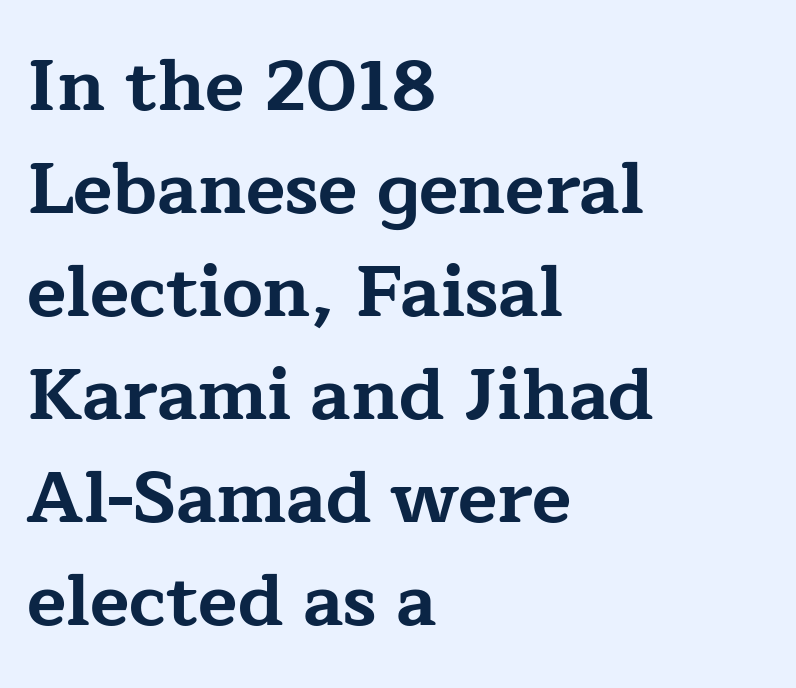
{"serif": "yes", "italic": "no", "bold": "yes", "weight": "bold", "width": "wide", "stroke_contrast": "low", "x_height": "medium", "monospaced": "no", "underline": "no", "align": "left", "line_spacing": "normal", "line_spacing_ratio": 1.43, "letter_spacing": "normal", "letter_spacing_em": 0.0, "glyph_px": 72}
